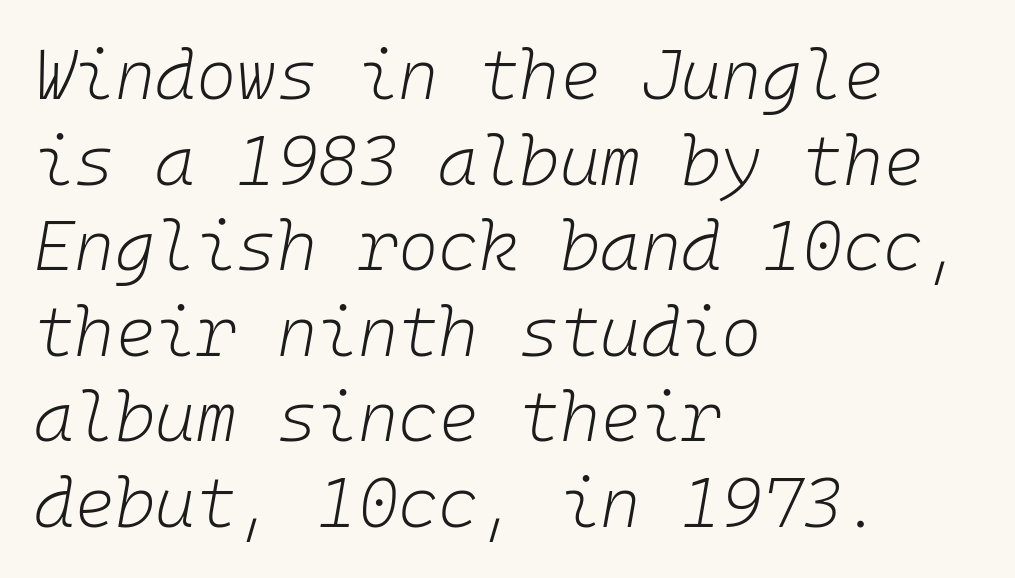
Q: Is the text bold? A: No.
Q: Is the text italic (slanted)? A: Yes, it leans right by about 10 degrees.
Q: Is the text underlined? A: No.
Q: How is the paragraph aligned? A: Left-aligned.
Q: Is the spacing between letters normal or unusually wide? A: Normal.
Q: Width (condensed, normal, or wide)? A: Normal.
Q: Stroke contrast? A: Low.
Q: x-height? A: Medium.
Q: Monospaced? A: Yes.
